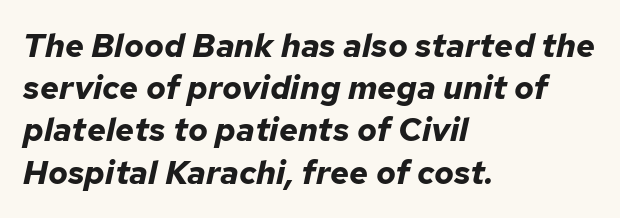
The image shows 33 px bold type, italic (leaning right); set left-aligned, normal line spacing (1.28x), normal letter spacing, not underlined; low stroke contrast and a medium x-height.
